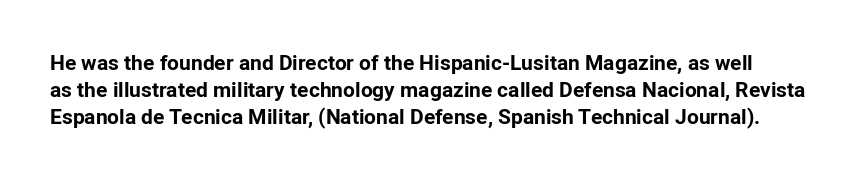
Default kerning and tracking; the words read as compact shapes. The letters stand straight up with perfectly vertical stems. Check under the words: just untouched page. You'd pick this weight for a headline — it's a proper bold. Whoever set this chose a conventional vertical rhythm.
